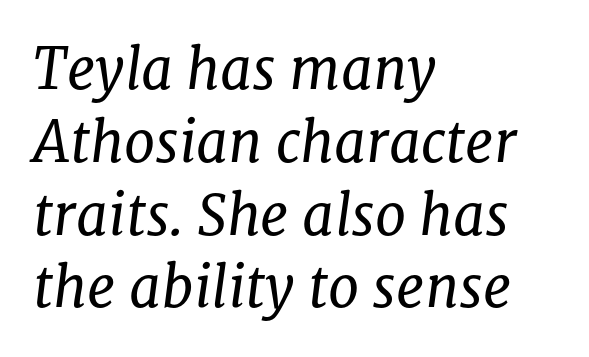
How would I describe the line gaps? Plain and ordinary. The strokes carry an ordinary text weight at most. Words float on clear page, feet unadorned. Caption: standard tracking, unaltered. You can tell it's italic because the verticals aren't actually vertical. Is this a fixed-width face? No — the glyphs have proportional, varying widths.
